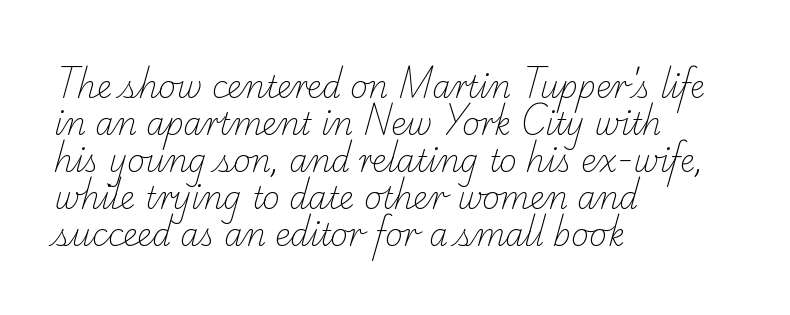
The image shows 30 px light serif type; set left-aligned, line spacing 1.23x, normal letter spacing, not underlined; low stroke contrast and a small x-height.
